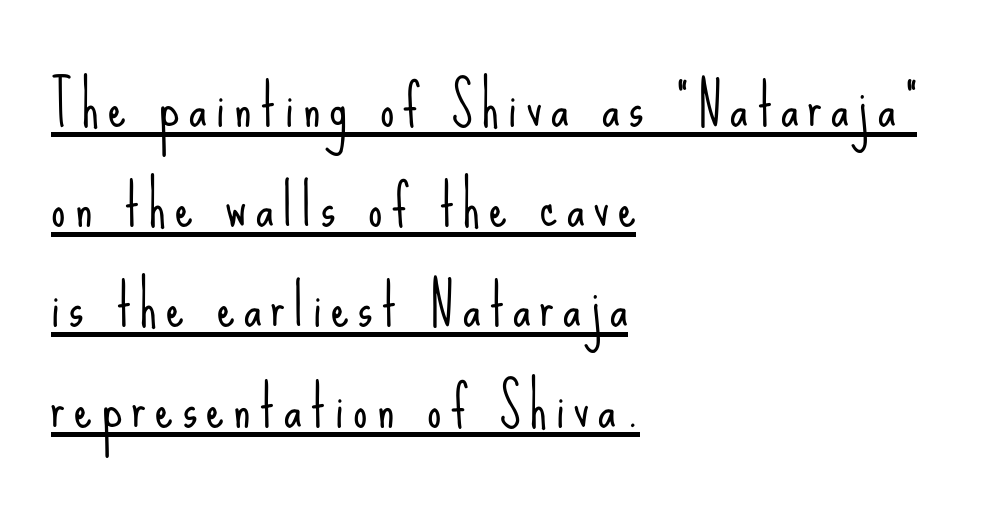
Heaviness? Minimal to ordinary, like unemphasized prose. The face used here appears with an underline applied. The lines in this sample share a left origin and differ only in where they stop. Note the varied advance widths — an 'i' is clearly narrower than an 'm'. Are there feet on the stems? There aren't — it's a sans.
